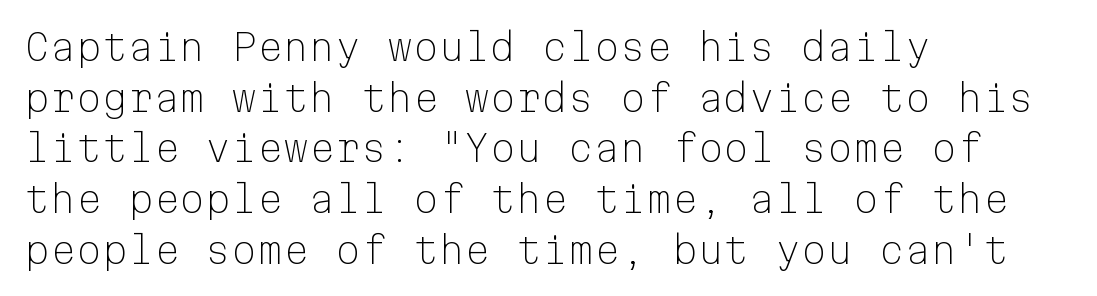
The image shows 37 px light sans-serif type, upright, monospaced; set left-aligned, normal line spacing (1.37x), normal letter spacing, not underlined; low stroke contrast and a medium x-height.
